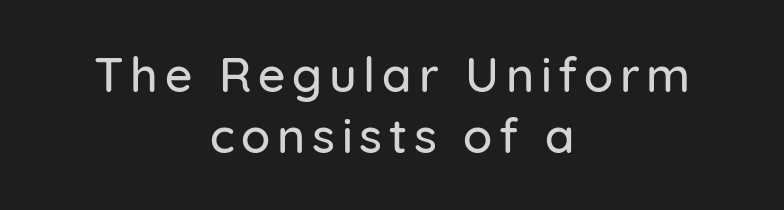
{"serif": "no", "italic": "no", "width": "normal", "stroke_contrast": "low", "x_height": "medium", "monospaced": "no", "underline": "no", "align": "center", "line_spacing": "normal", "line_spacing_ratio": 1.28, "glyph_px": 48}
